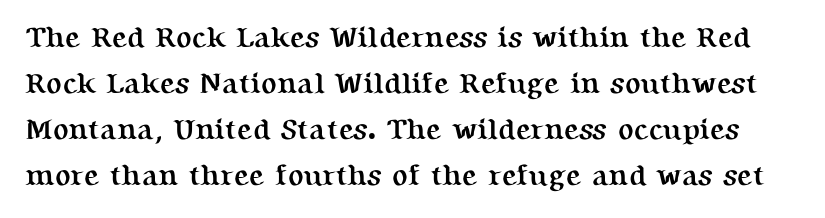
Note the varied advance widths — an 'i' is clearly narrower than an 'm'. Lines of text with bare space underneath. These words are printed bold, with thick strokes throughout. Posture: straight, roman, zero tilt.
